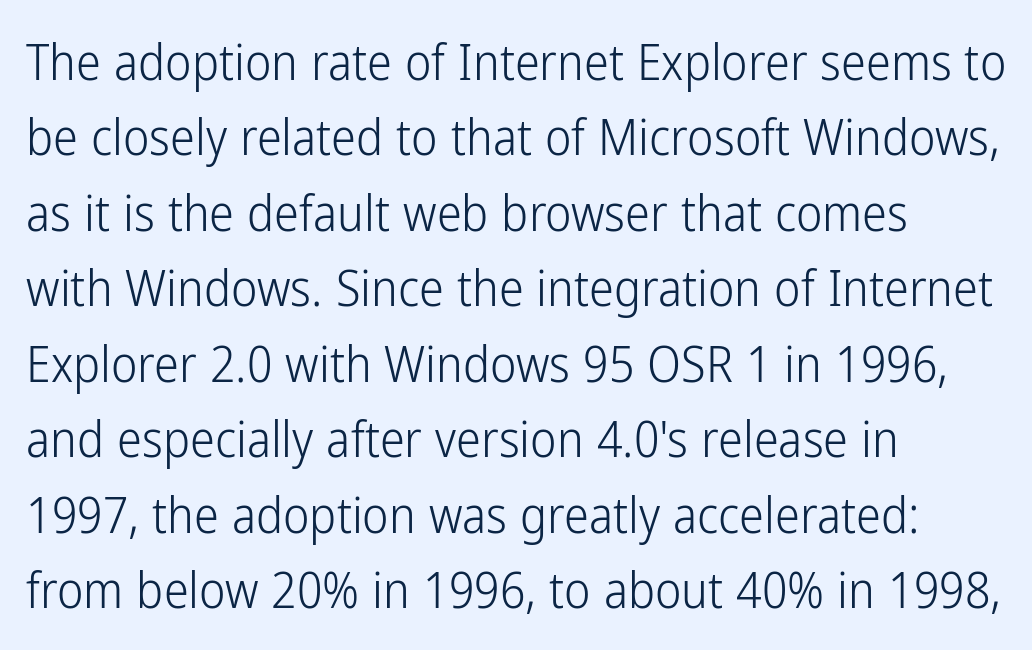
{"serif": "no", "italic": "no", "bold": "no", "weight": "light", "width": "condensed", "stroke_contrast": "low", "x_height": "medium", "monospaced": "no", "underline": "no", "align": "left", "line_spacing": "normal", "line_spacing_ratio": 1.51, "letter_spacing": "normal", "letter_spacing_em": 0.0, "glyph_px": 50}
